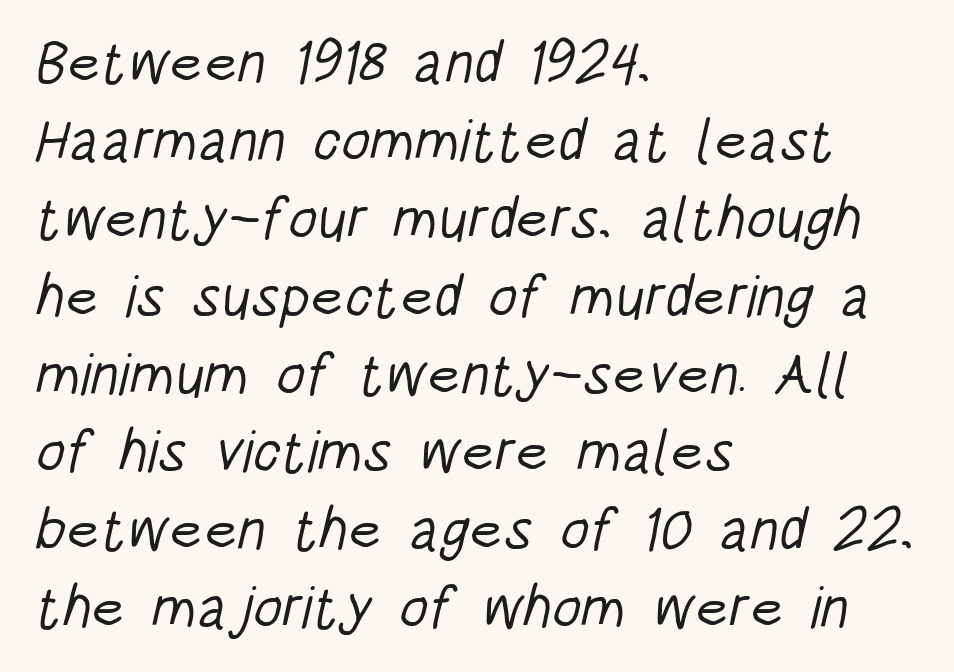
The letterforms sit shoulder to shoulder at normal distance. Visually the block forms a straight wall on the left and a jagged coastline on the right. Proportional: the letters do not fall into vertical columns. The leading is moderate, giving the passage an even texture.
